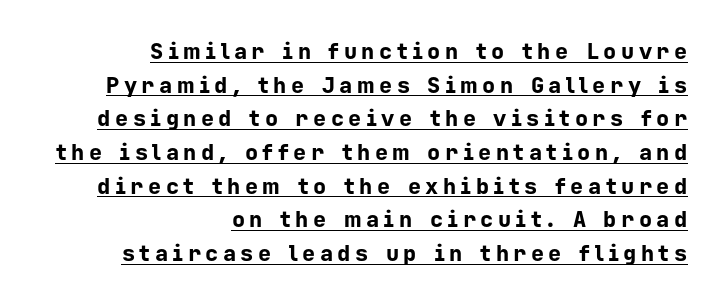
The image shows 22 px bold type, upright; set right-aligned, normal line spacing (1.53x), unusually wide letter spacing (+0.2 em), underlined.
